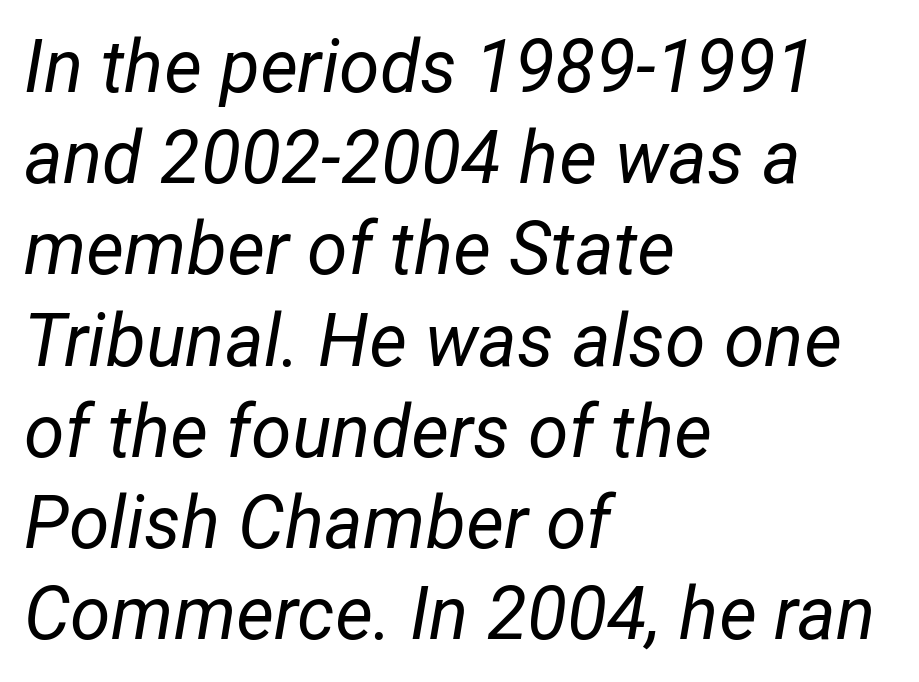
The image shows 73 px regular-weight type, italic (leaning right); set left-aligned, normal line spacing (1.25x), normal letter spacing, not underlined; low stroke contrast and a medium x-height.
